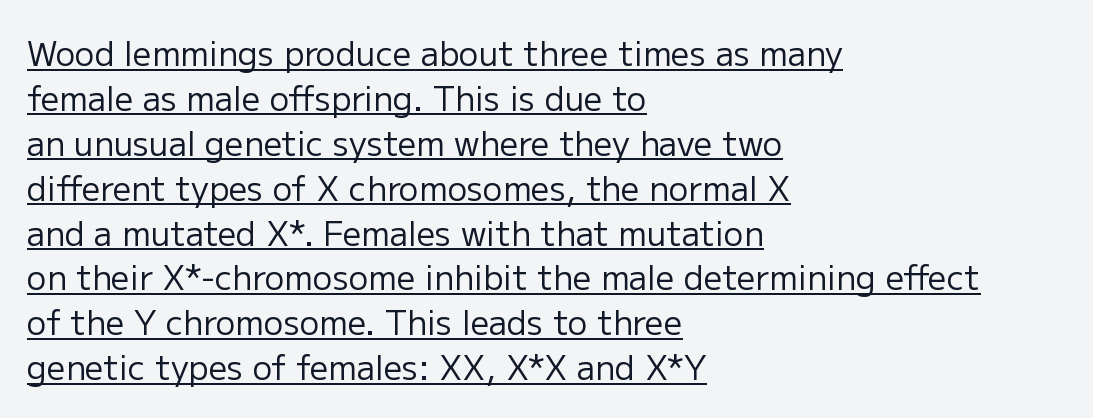
Q: Is the text bold? A: No.
Q: Is the text italic (slanted)? A: No, it is upright.
Q: Is the typeface a serif or a sans-serif typeface? A: Sans-serif.
Q: Is the text underlined? A: Yes.
Q: How is the paragraph aligned? A: Left-aligned.
Q: Is the spacing between letters normal or unusually wide? A: Normal.
Q: Is the spacing between lines tight, normal or loose? A: Normal.
Q: Width (condensed, normal, or wide)? A: Normal.
Q: Stroke contrast? A: Low.
Q: x-height? A: Medium.
Q: Monospaced? A: No.
